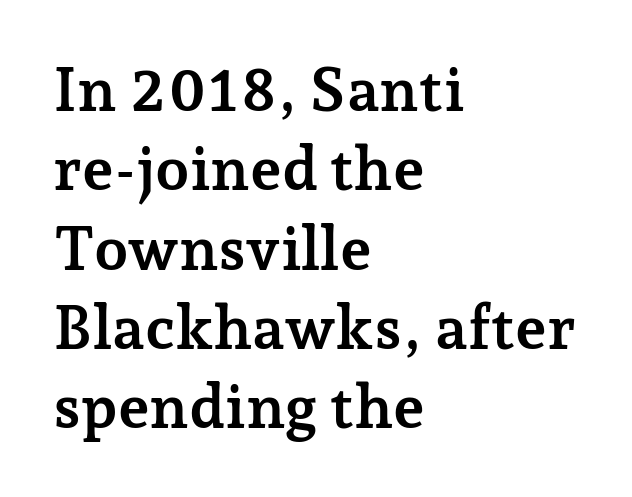
The image shows 61 px semibold serif type, upright; set left-aligned, normal line spacing (1.3x), normal letter spacing, not underlined; low stroke contrast and a medium x-height.
